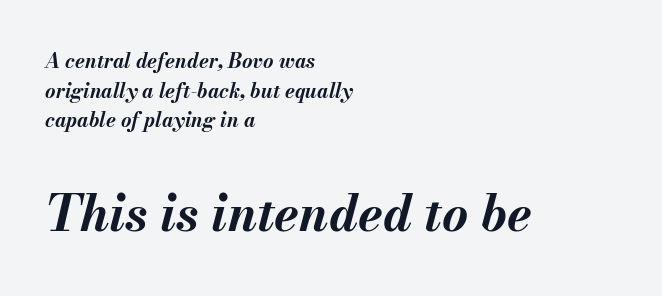
Q: Is the text bold? A: Yes.
Q: Is the text italic (slanted)? A: Yes, it leans right by about 13 degrees.
Q: Is the text underlined? A: No.
Q: How is the paragraph aligned? A: Left-aligned.
Q: Is the spacing between letters normal or unusually wide? A: Normal.
Q: Is the spacing between lines tight, normal or loose? A: Normal.
Q: Which block of text is set in a larger size, the first (top) or the second (bottom)? A: The second (bottom) one.
Q: Width (condensed, normal, or wide)? A: Normal.
Q: Stroke contrast? A: Medium.
Q: x-height? A: Small.
Q: Monospaced? A: No.
